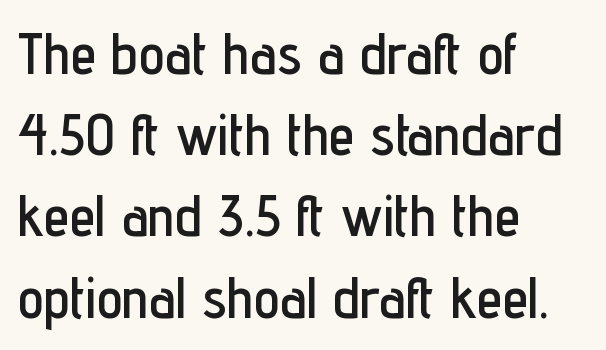
Quick note: not italic, upright. Characters follow at the spacing the type designer built in. Evenly set lines give the paragraph a standard silhouette. The face used here is proportionally spaced, like ordinary book or web type. A student would call this left alignment; a typographer would say flush left, rag right. The string is rendered with underlining switched off.
